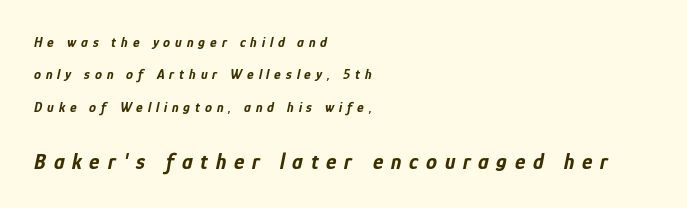
This rendering widens character spacing well past its baseline value. The strip under each line holds only bare page. Heavy, bold letterforms. The typography opts for an oblique posture over an upright one. The paragraph shown leans on its left margin.
